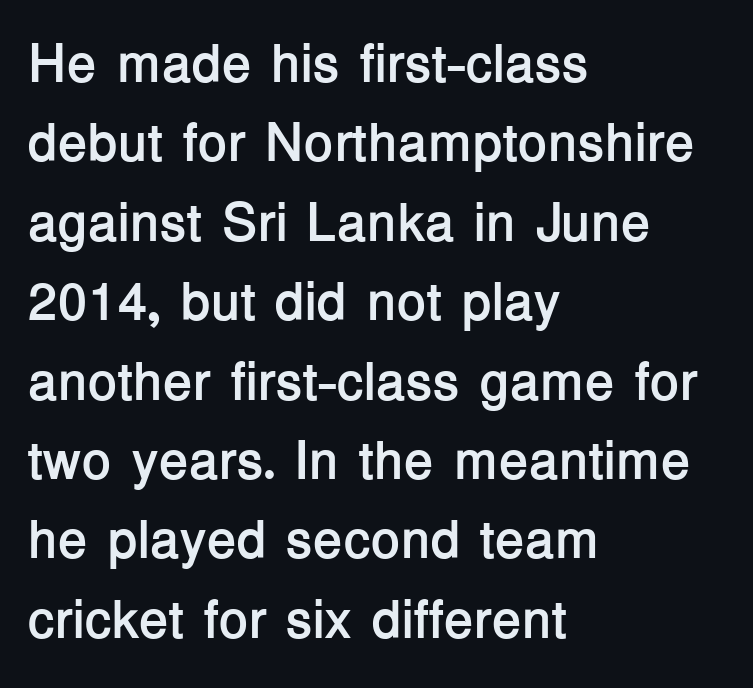
The image shows 54 px semibold sans-serif type, upright; set left-aligned, normal line spacing (1.47x), normal letter spacing, not underlined; low stroke contrast and a medium x-height.
